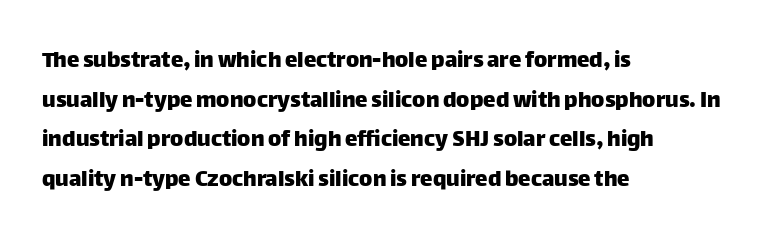
{"italic": "no", "underline": "no", "align": "left", "line_spacing": "normal", "line_spacing_ratio": 1.59, "letter_spacing": "normal", "letter_spacing_em": 0.0, "glyph_px": 25}
